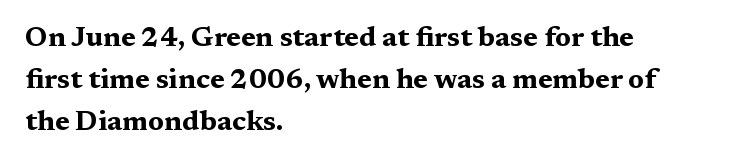
Reading down the block, your eye returns to a fixed left position each line. The rows are spaced the way most documents space them. In terms of posture, this sample is upright. How are the letters spaced? Ordinarily, with no added tracking. Type style note: has serifs.
